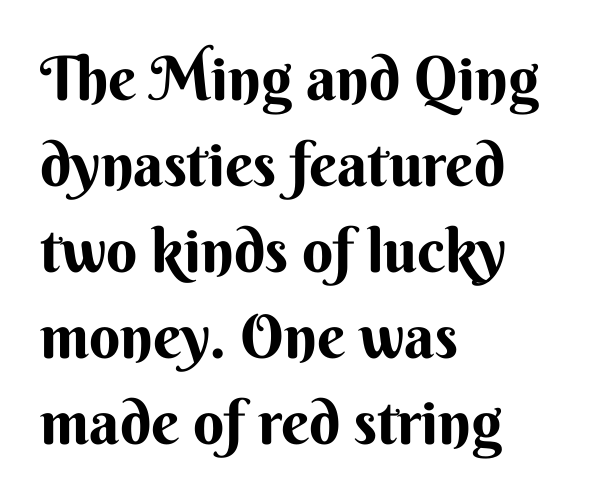
The letters advance in unequal steps, a hallmark of proportional type. Unmarked baselines from the first word to the last. Unlike italic type, these characters show no tilt at all. The rag falls on the right side of this text block. Nothing unusual about the tracking: characters are spaced as the font intends.
